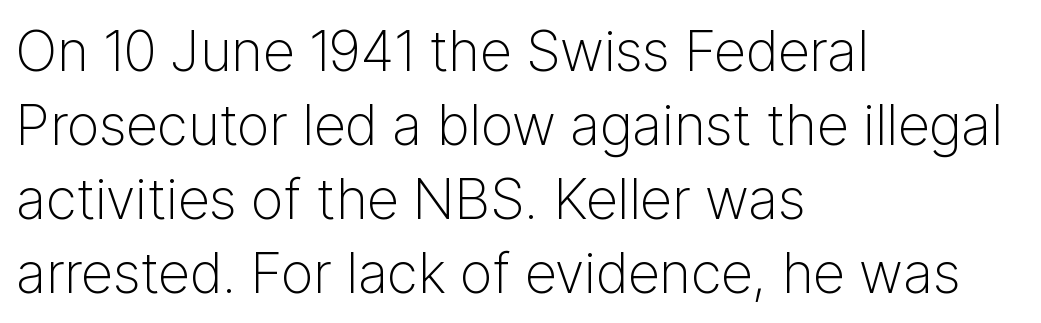
{"serif": "no", "italic": "no", "bold": "no", "weight": "light", "width": "normal", "stroke_contrast": "low", "x_height": "medium", "monospaced": "no", "underline": "no", "align": "left", "line_spacing": "normal", "line_spacing_ratio": 1.32, "letter_spacing": "normal", "letter_spacing_em": 0.0, "glyph_px": 56}
